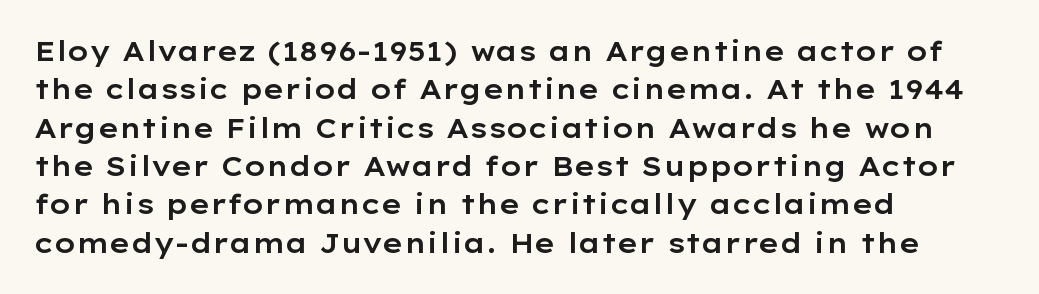
Q: Is the text italic (slanted)? A: No, it is upright.
Q: Is the text underlined? A: No.
Q: How is the paragraph aligned? A: Left-aligned.
Q: Is the spacing between letters normal or unusually wide? A: Normal.
Q: Is the spacing between lines tight, normal or loose? A: Normal.
